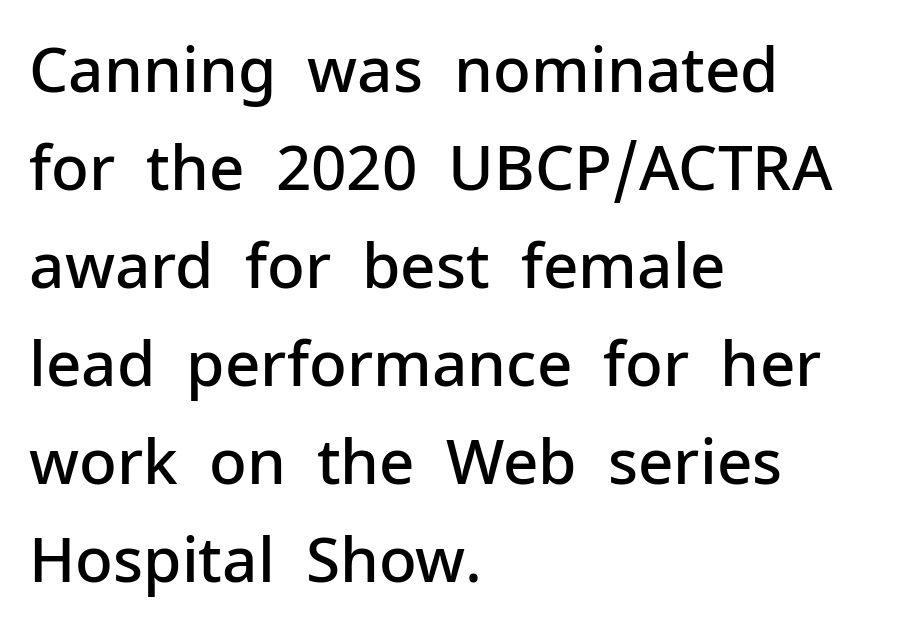
Q: Is the text bold? A: Semi-bold.
Q: Is the text italic (slanted)? A: No, it is upright.
Q: Is the typeface a serif or a sans-serif typeface? A: Sans-serif.
Q: Is the text underlined? A: No.
Q: How is the paragraph aligned? A: Left-aligned.
Q: Is the spacing between letters normal or unusually wide? A: Normal.
Q: Is the spacing between lines tight, normal or loose? A: Normal.
Q: Width (condensed, normal, or wide)? A: Normal.
Q: Stroke contrast? A: Low.
Q: x-height? A: Medium.
Q: Monospaced? A: No.
